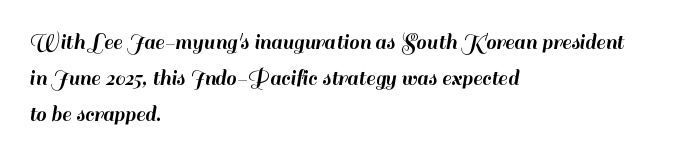
The image shows 23 px text type; set left-aligned, normal line spacing (1.57x), normal letter spacing, not underlined.
